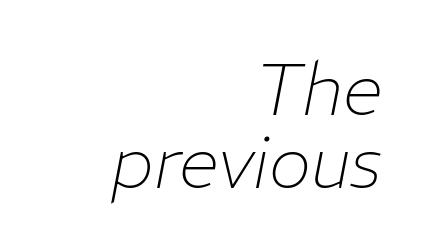
The image shows 72 px thin type, italic (leaning right); set right-aligned, tight line spacing (1.01x), normal letter spacing, not underlined; low stroke contrast and a medium x-height.
